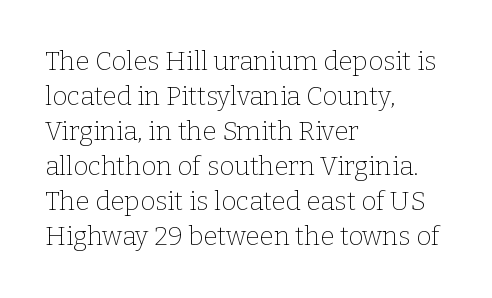
{"italic": "no", "bold": "no", "underline": "no", "align": "left", "line_spacing": "normal", "line_spacing_ratio": 1.35, "letter_spacing": "normal", "letter_spacing_em": 0.0, "glyph_px": 26}
